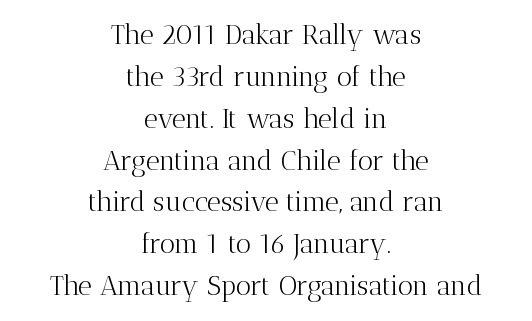
The image shows 27 px text type, upright; set centered, normal line spacing (1.55x), normal letter spacing, not underlined.
